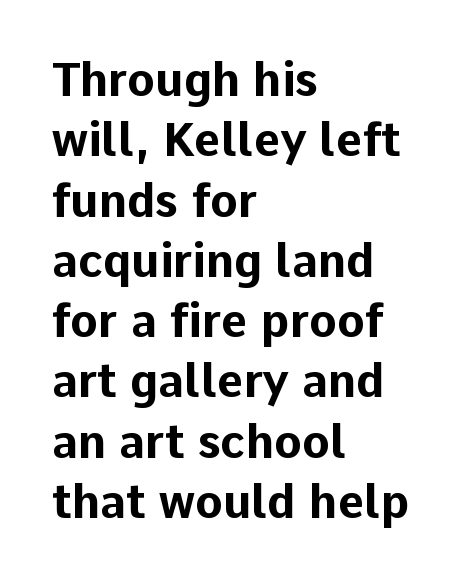
Q: Is the text bold? A: Yes.
Q: Is the text italic (slanted)? A: No, it is upright.
Q: Is the typeface a serif or a sans-serif typeface? A: Sans-serif.
Q: Is the text underlined? A: No.
Q: How is the paragraph aligned? A: Left-aligned.
Q: Is the spacing between letters normal or unusually wide? A: Normal.
Q: Is the spacing between lines tight, normal or loose? A: Normal.
Q: Width (condensed, normal, or wide)? A: Normal.
Q: Stroke contrast? A: Low.
Q: x-height? A: Medium.
Q: Monospaced? A: No.
